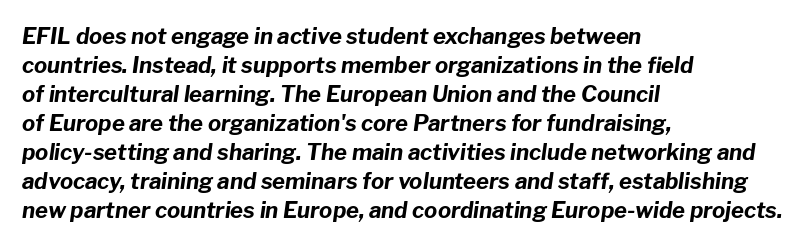
The image shows 22 px bold type, italic (leaning right); set left-aligned, normal line spacing (1.32x), normal letter spacing, not underlined.
